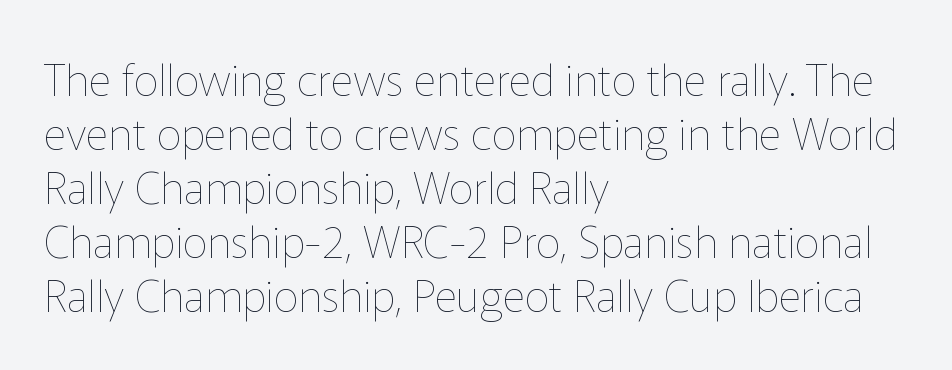
Unlike italic type, these characters show no tilt at all. Vertical stems look standard width or narrower in stroke. Any mark beneath the type? The region is blank. The ragged edge is on the right, which tells us the setting is flush left. Characters follow at the spacing the type designer built in.
